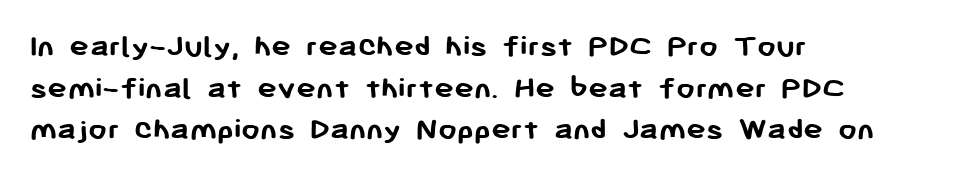
{"serif": "no", "italic": "no", "bold": "yes", "weight": "semibold", "width": "normal", "stroke_contrast": "low", "x_height": "medium", "monospaced": "no", "underline": "no", "align": "left", "line_spacing": "normal", "line_spacing_ratio": 1.26, "letter_spacing": "normal", "letter_spacing_em": 0.0, "glyph_px": 33}
